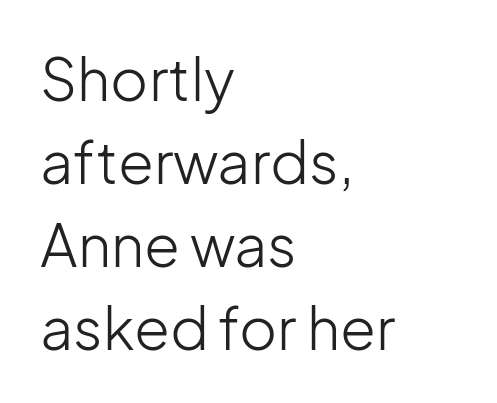
The image shows 58 px light sans-serif type, upright; set left-aligned, normal line spacing (1.43x), normal letter spacing, not underlined; low stroke contrast and a medium x-height.
